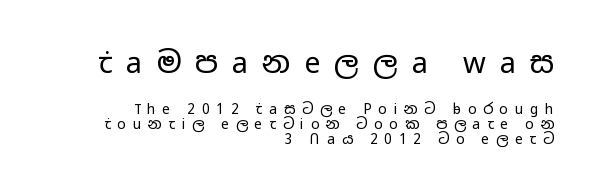
{"serif": "no", "italic": "no", "bold": "no", "weight": "regular", "width": "wide", "stroke_contrast": "low", "x_height": "medium", "monospaced": "no", "underline": "no", "align": "right", "line_spacing": "tight", "line_spacing_ratio": 1.08, "letter_spacing": "wide", "letter_spacing_em": 0.48, "larger_block": "first", "size_ratio": 2.07, "glyph_px": 29}
